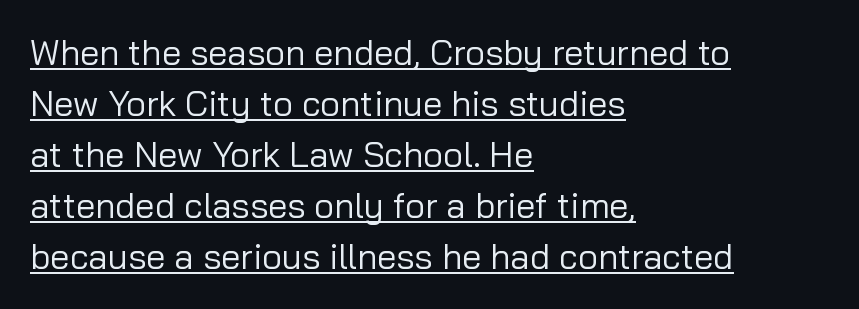
The image shows 35 px regular-weight sans-serif type, upright; set left-aligned, normal line spacing (1.46x), normal letter spacing, underlined; low stroke contrast and a medium x-height.
